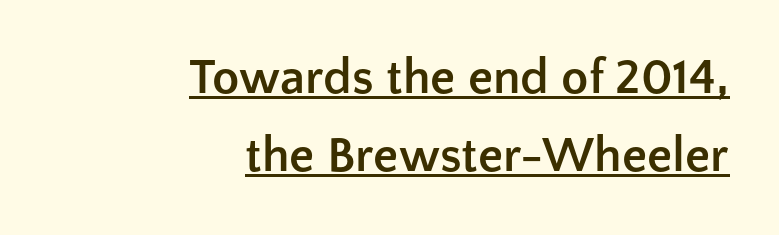
Every row of glyphs terminates at an identical x-position on the right. Caption: lettering with a line underneath. Words appear dense and cohesive because spacing is normal. Rendered with straight, roman letterforms.
